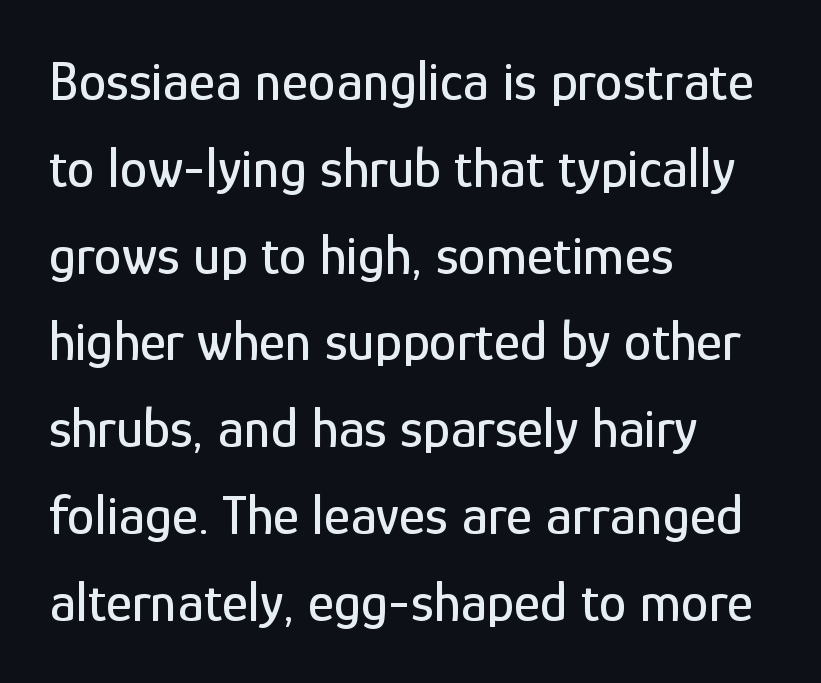
The image shows 56 px condensed sans-serif type, upright; set left-aligned, normal line spacing (1.55x), normal letter spacing, not underlined; low stroke contrast and a medium x-height.
